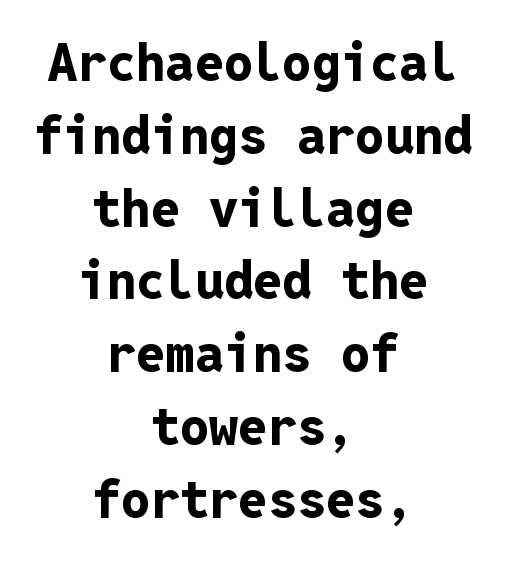
The image shows 52 px bold sans-serif type, upright, monospaced; set centered, normal line spacing (1.4x), normal letter spacing, not underlined; low stroke contrast and a medium x-height.
